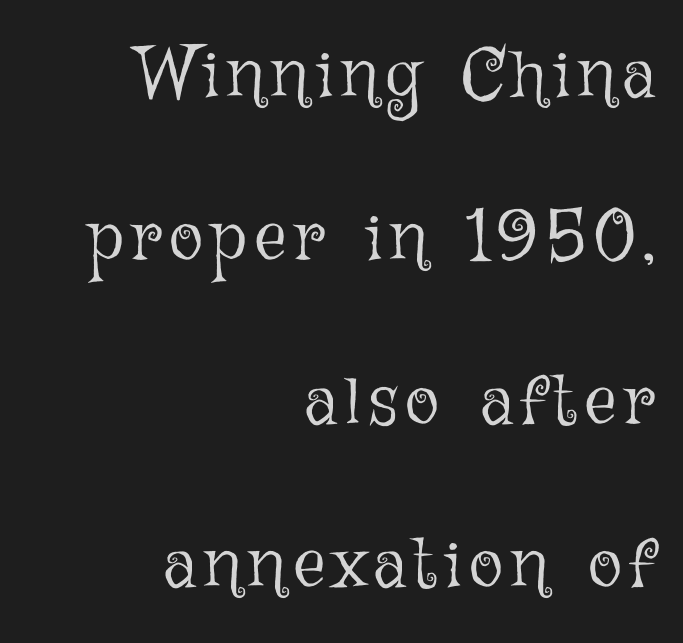
{"italic": "no", "bold": "no", "weight": "light", "width": "normal", "stroke_contrast": "low", "x_height": "medium", "monospaced": "no", "underline": "no", "align": "right", "line_spacing": "loose", "line_spacing_ratio": 2.3, "glyph_px": 71}
